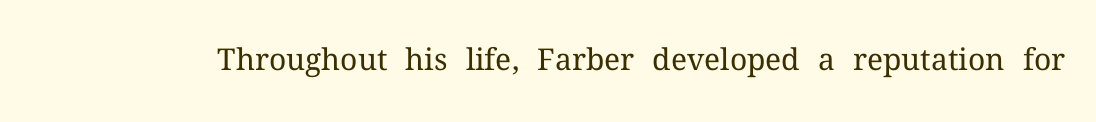
The image shows 30 px regular-weight serif type, upright; set normal letter spacing, not underlined; medium stroke contrast and a medium x-height.
